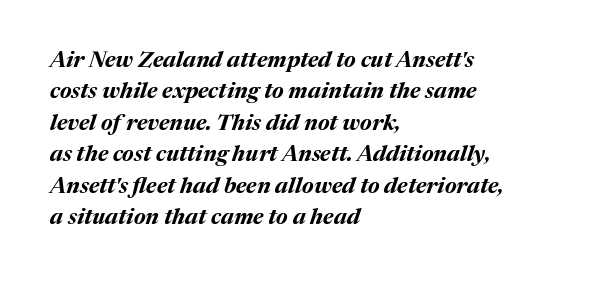
{"italic": "yes", "lean": "right", "slant_degrees": 17, "bold": "yes", "underline": "no", "align": "left", "line_spacing": "normal", "line_spacing_ratio": 1.43, "letter_spacing": "normal", "letter_spacing_em": 0.0, "glyph_px": 22}
